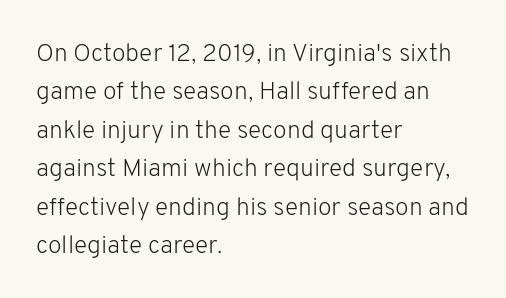
This sample uses an upright cut, with every glyph sitting square on the baseline. The string is rendered with underlining switched off. Tracking value appears to be zero — textbook default spacing. The lines in this sample share a left origin and differ only in where they stop. Vertical spacing — default.
